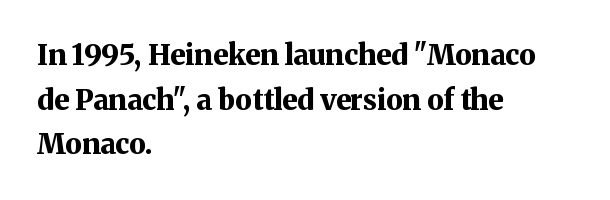
{"serif": "yes", "italic": "no", "bold": "yes", "weight": "bold", "width": "normal", "stroke_contrast": "medium", "x_height": "medium", "monospaced": "no", "underline": "no", "align": "left", "line_spacing": "normal", "line_spacing_ratio": 1.59, "letter_spacing": "normal", "letter_spacing_em": 0.0, "glyph_px": 28}
